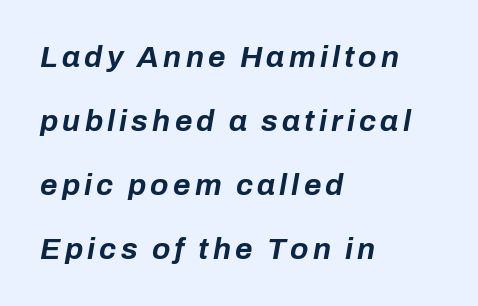
Q: Is the text bold? A: Yes.
Q: Is the text italic (slanted)? A: Yes, it leans right by about 10 degrees.
Q: Is the text underlined? A: No.
Q: How is the paragraph aligned? A: Left-aligned.
Q: Is the spacing between lines tight, normal or loose? A: Loose.
Q: Width (condensed, normal, or wide)? A: Normal.
Q: Stroke contrast? A: Low.
Q: x-height? A: Medium.
Q: Monospaced? A: No.
